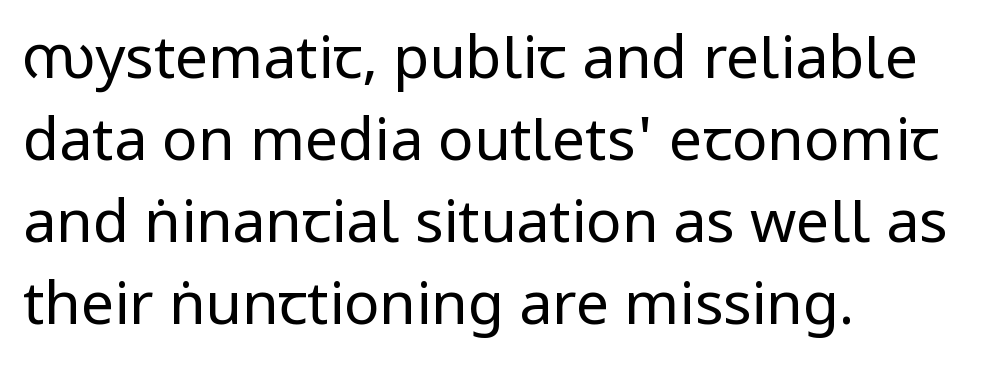
Weight: regular or lighter. Every stem runs plumb, perpendicular to the baseline. Each row of text sits above clean, open space. How are the letters spaced? Ordinarily, with no added tracking. The setting favours the left margin, as ordinary paragraphs usually do.
